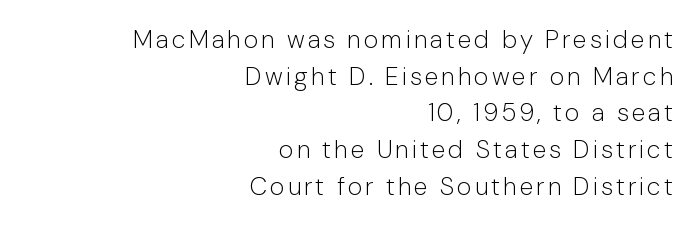
Q: Is the text bold? A: No.
Q: Is the text italic (slanted)? A: No, it is upright.
Q: Is the text underlined? A: No.
Q: How is the paragraph aligned? A: Right-aligned.
Q: Is the spacing between lines tight, normal or loose? A: Normal.
